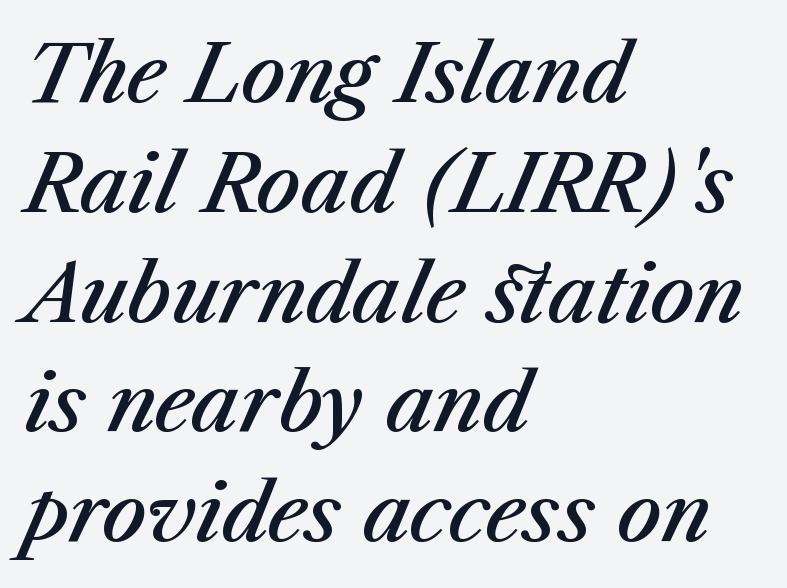
The image shows 79 px semibold type, italic (leaning right); set left-aligned, normal line spacing (1.39x), normal letter spacing, not underlined; medium stroke contrast and a medium x-height.
